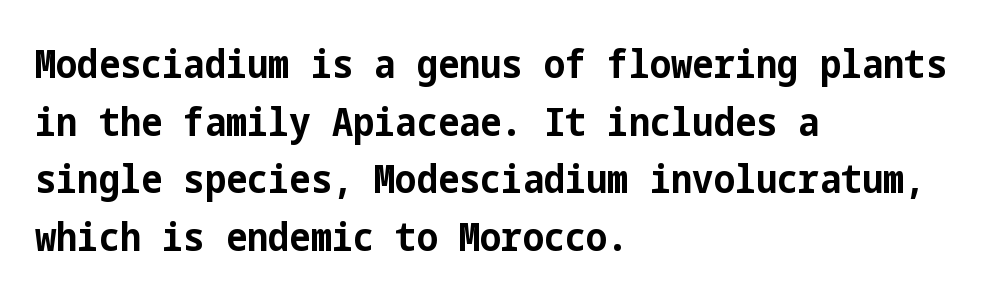
The image shows 40 px bold, condensed sans-serif type, upright; set left-aligned, normal line spacing (1.44x), normal letter spacing, not underlined; low stroke contrast and a medium x-height.
